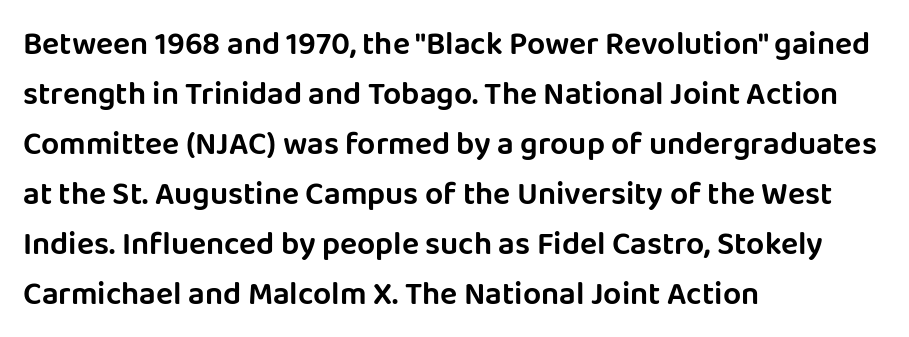
The image shows 32 px sans-serif type, upright; set left-aligned, normal line spacing (1.56x), normal letter spacing, not underlined; low stroke contrast and a large x-height.
